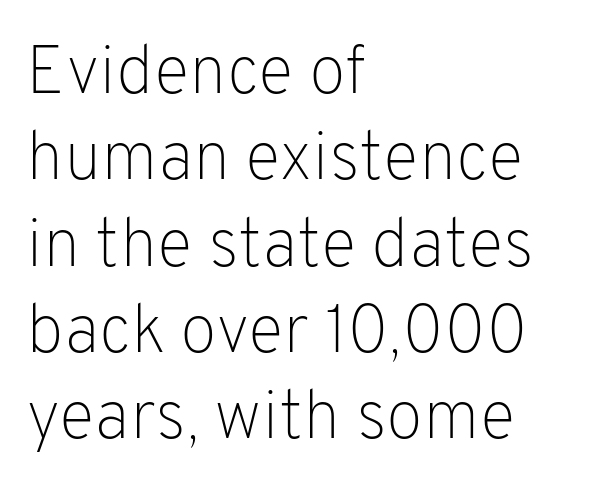
The lines sit at an ordinary, default distance from one another. The cut favours lightness, reaching ordinary text weight at its darkest. Does extra space separate the letters? No, they use regular spacing. Reading down the block, your eye returns to a fixed left position each line.
